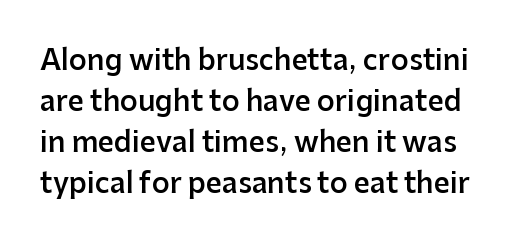
Q: Is the text bold? A: Semi-bold.
Q: Is the text italic (slanted)? A: No, it is upright.
Q: Is the typeface a serif or a sans-serif typeface? A: Sans-serif.
Q: Is the text underlined? A: No.
Q: Is the spacing between letters normal or unusually wide? A: Normal.
Q: Is the spacing between lines tight, normal or loose? A: Normal.
Q: Width (condensed, normal, or wide)? A: Normal.
Q: Stroke contrast? A: Low.
Q: x-height? A: Medium.
Q: Monospaced? A: No.
